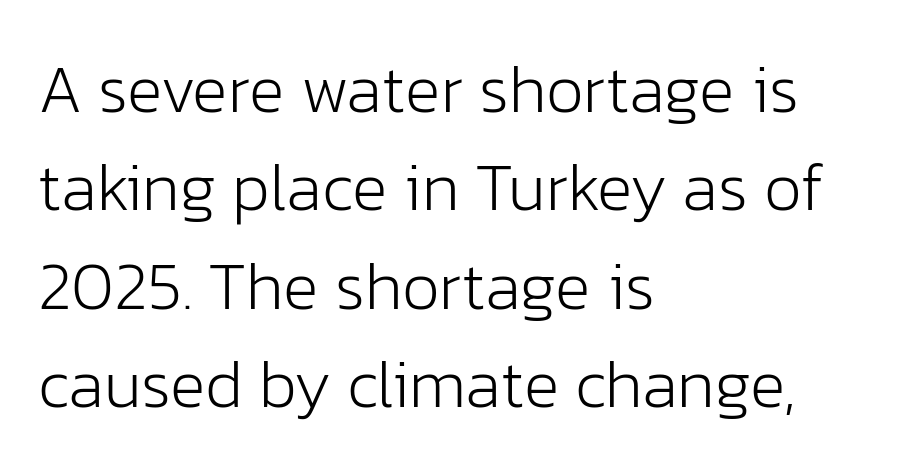
Q: Is the text bold? A: No.
Q: Is the text italic (slanted)? A: No, it is upright.
Q: Is the typeface a serif or a sans-serif typeface? A: Sans-serif.
Q: Is the text underlined? A: No.
Q: How is the paragraph aligned? A: Left-aligned.
Q: Is the spacing between letters normal or unusually wide? A: Normal.
Q: Is the spacing between lines tight, normal or loose? A: Normal.
Q: Width (condensed, normal, or wide)? A: Normal.
Q: Stroke contrast? A: Low.
Q: x-height? A: Medium.
Q: Monospaced? A: No.
